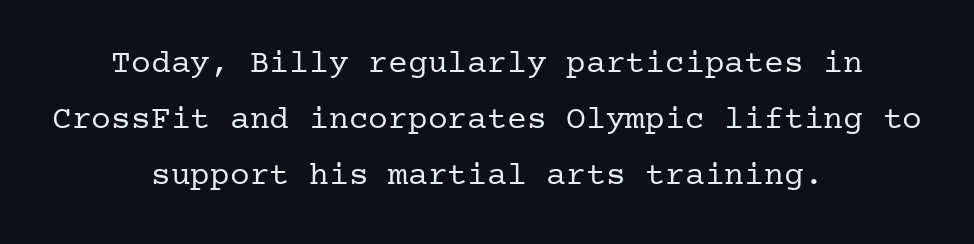
Q: Is the text bold? A: No.
Q: Is the text italic (slanted)? A: No, it is upright.
Q: Is the typeface a serif or a sans-serif typeface? A: Serif.
Q: Is the text underlined? A: No.
Q: How is the paragraph aligned? A: Centered.
Q: Is the spacing between letters normal or unusually wide? A: Normal.
Q: Is the spacing between lines tight, normal or loose? A: Normal.
Q: Width (condensed, normal, or wide)? A: Normal.
Q: Stroke contrast? A: Low.
Q: x-height? A: Medium.
